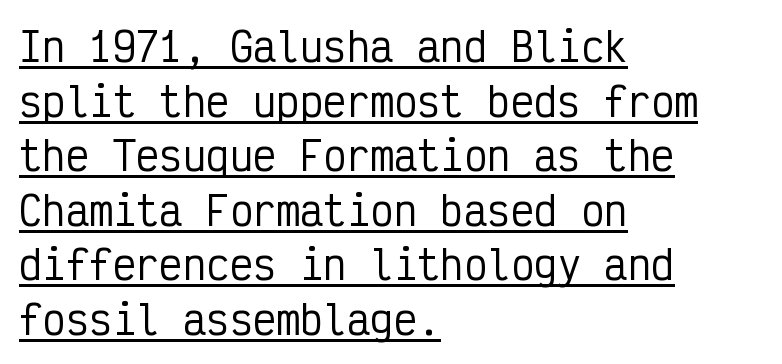
{"serif": "no", "italic": "no", "width": "condensed", "stroke_contrast": "low", "x_height": "medium", "monospaced": "yes", "underline": "yes", "align": "left", "line_spacing": "normal", "line_spacing_ratio": 1.4, "letter_spacing": "normal", "letter_spacing_em": 0.0, "glyph_px": 39}
